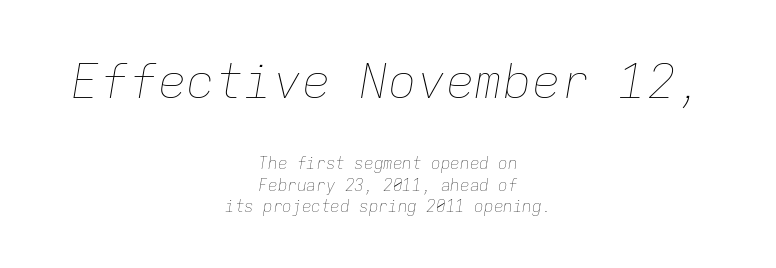
Q: Is the text bold? A: No.
Q: Is the text italic (slanted)? A: Yes, it leans right by about 9 degrees.
Q: Is the text underlined? A: No.
Q: How is the paragraph aligned? A: Centered.
Q: Is the spacing between letters normal or unusually wide? A: Normal.
Q: Is the spacing between lines tight, normal or loose? A: Normal.
Q: Which block of text is set in a larger size, the first (top) or the second (bottom)? A: The first (top) one.
Q: Width (condensed, normal, or wide)? A: Normal.
Q: Stroke contrast? A: Low.
Q: x-height? A: Medium.
Q: Monospaced? A: Yes.
